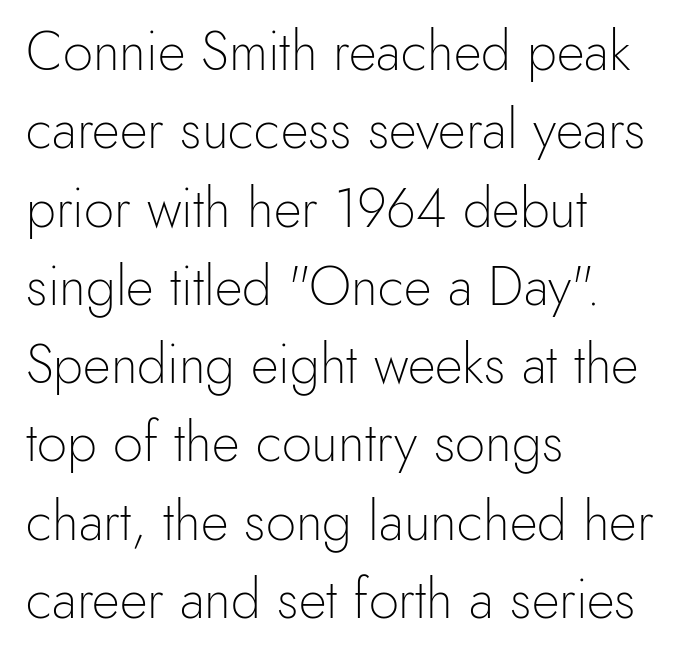
Q: Is the text bold? A: No.
Q: Is the text italic (slanted)? A: No, it is upright.
Q: Is the typeface a serif or a sans-serif typeface? A: Sans-serif.
Q: Is the text underlined? A: No.
Q: How is the paragraph aligned? A: Left-aligned.
Q: Is the spacing between letters normal or unusually wide? A: Normal.
Q: Is the spacing between lines tight, normal or loose? A: Normal.
Q: Width (condensed, normal, or wide)? A: Normal.
Q: x-height? A: Small.
Q: Monospaced? A: No.
